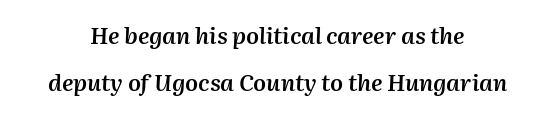
{"italic": "yes", "lean": "right", "slant_degrees": 2, "bold": "semi", "underline": "no", "align": "center", "line_spacing": "loose", "line_spacing_ratio": 2.04, "letter_spacing": "normal", "letter_spacing_em": 0.0, "glyph_px": 23}
